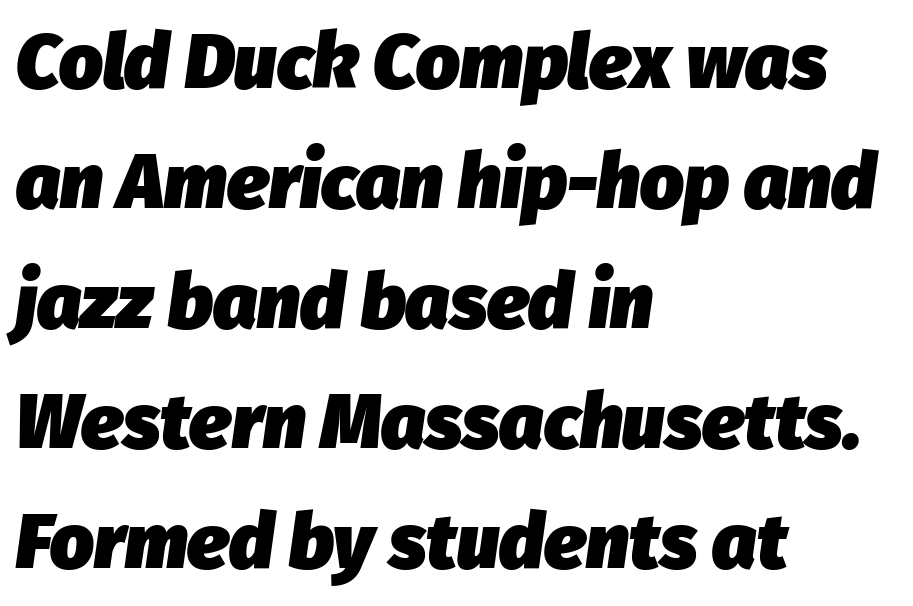
{"italic": "yes", "lean": "right", "slant_degrees": 8, "bold": "yes", "weight": "heavy", "width": "normal", "stroke_contrast": "low", "x_height": "medium", "monospaced": "no", "underline": "no", "align": "left", "line_spacing": "normal", "line_spacing_ratio": 1.56, "letter_spacing": "normal", "letter_spacing_em": 0.0, "glyph_px": 77}
